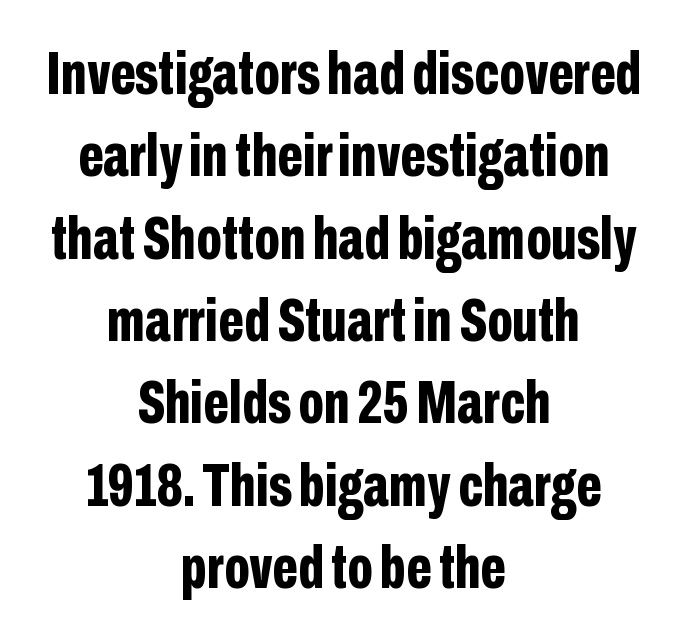
The image shows 61 px bold, condensed sans-serif type, upright; set centered, normal line spacing (1.35x), normal letter spacing, not underlined; low stroke contrast and a medium x-height.
